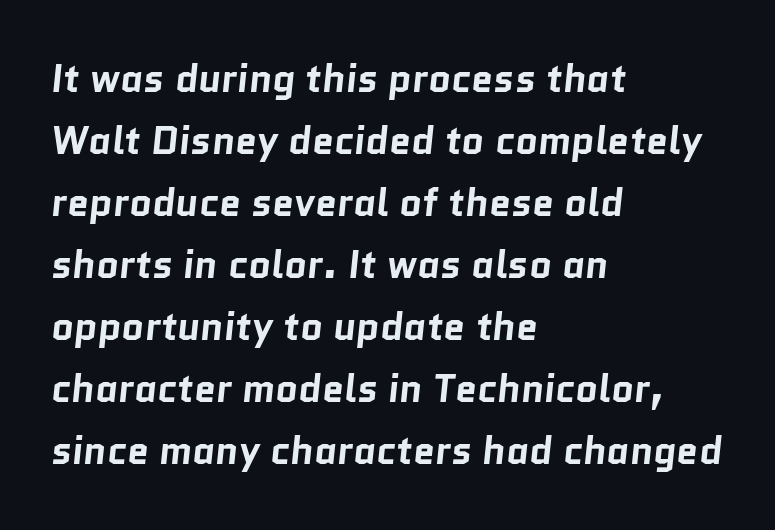
{"serif": "no", "bold": "yes", "weight": "bold", "width": "normal", "stroke_contrast": "low", "x_height": "medium", "monospaced": "no", "underline": "no", "align": "left", "line_spacing": "normal", "line_spacing_ratio": 1.59, "letter_spacing": "normal", "letter_spacing_em": 0.0, "glyph_px": 39}
